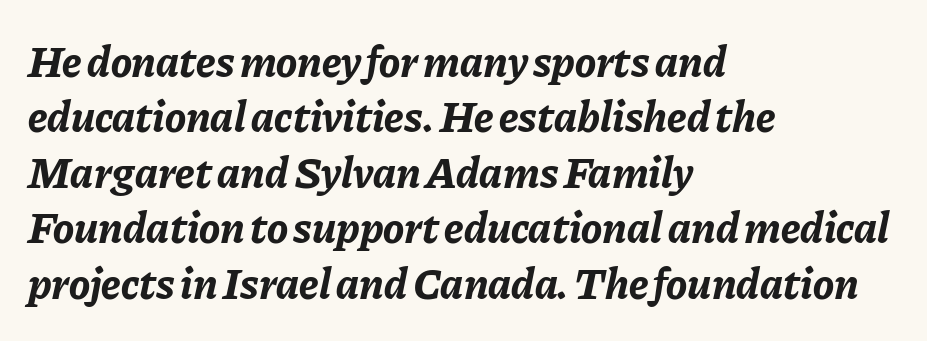
The image shows 44 px bold type, italic (leaning right); set left-aligned, normal line spacing (1.26x), normal letter spacing, not underlined; low stroke contrast and a medium x-height.
